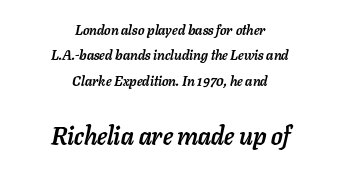
Caption: multi-line text, centered on the measure. Letter spacing: default. The typography opts for an oblique posture over an upright one. Whoever set this made the second block the dominant, larger element.
